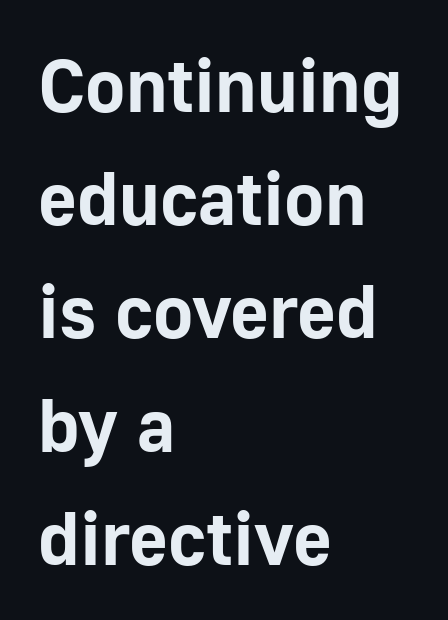
The passage shown is typed in a proportional face where columns would drift. Inter-character spacing is left at the font's built-in metrics. The letters are bold, with thick, heavy strokes. Nope, not italic — everything's standing straight.
